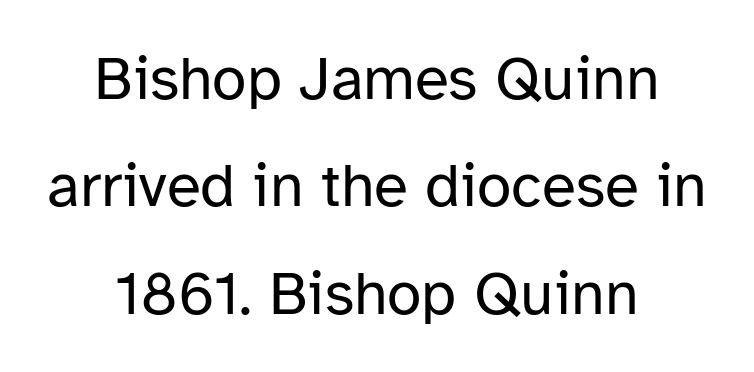
The image shows 62 px regular-weight sans-serif type, upright; set centered, line spacing 1.73x, normal letter spacing, not underlined; low stroke contrast and a medium x-height.
